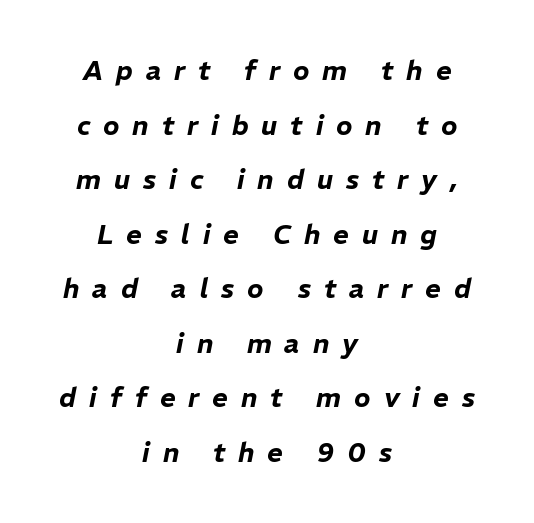
Tracking value appears strongly positive — letters spread wide. Notice how the stems are inclined rather than vertical — that's the hallmark of italics. The text block is weighted toward neither margin, spreading evenly from the middle. The rendering uses a large line-height, opening up the rows. Descenders hang freely into open space.
